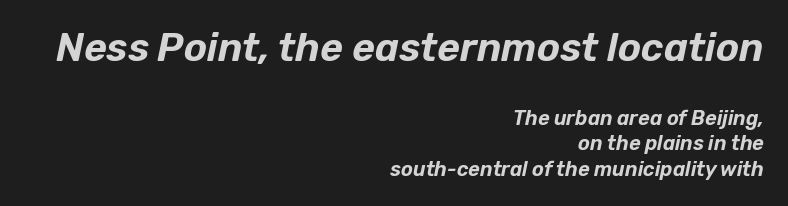
Q: Is the text italic (slanted)? A: Yes, it leans right by about 12 degrees.
Q: Is the text underlined? A: No.
Q: How is the paragraph aligned? A: Right-aligned.
Q: Is the spacing between letters normal or unusually wide? A: Normal.
Q: Is the spacing between lines tight, normal or loose? A: Normal.
Q: Which block of text is set in a larger size, the first (top) or the second (bottom)? A: The first (top) one.
Q: Width (condensed, normal, or wide)? A: Normal.
Q: Stroke contrast? A: Low.
Q: x-height? A: Medium.
Q: Monospaced? A: No.
